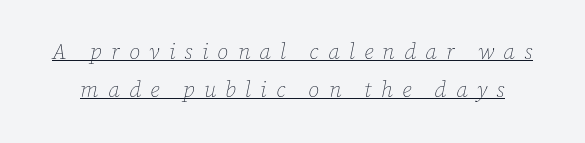
The image shows 22 px text type, italic (leaning right); set line spacing 1.74x, unusually wide letter spacing (+0.42 em), underlined.
